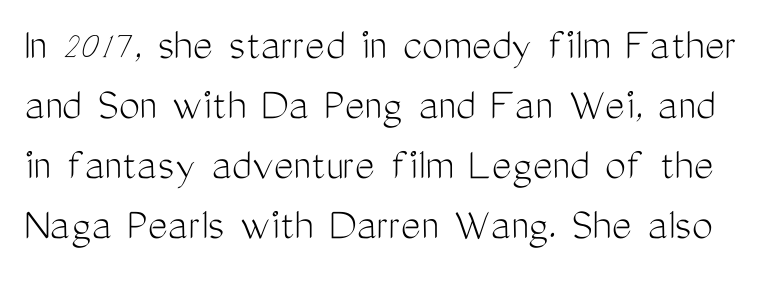
Q: Is the text bold? A: No.
Q: Is the text italic (slanted)? A: No, it is upright.
Q: Is the typeface a serif or a sans-serif typeface? A: Sans-serif.
Q: Is the text underlined? A: No.
Q: Is the spacing between letters normal or unusually wide? A: Normal.
Q: Is the spacing between lines tight, normal or loose? A: Normal.
Q: Width (condensed, normal, or wide)? A: Condensed.
Q: Stroke contrast? A: Medium.
Q: x-height? A: Medium.
Q: Monospaced? A: No.
